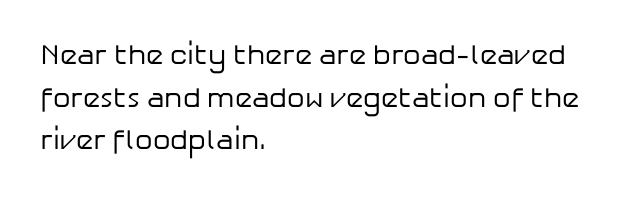
Q: Is the text bold? A: No.
Q: Is the text italic (slanted)? A: No, it is upright.
Q: Is the typeface a serif or a sans-serif typeface? A: Sans-serif.
Q: Is the text underlined? A: No.
Q: How is the paragraph aligned? A: Left-aligned.
Q: Is the spacing between letters normal or unusually wide? A: Normal.
Q: Is the spacing between lines tight, normal or loose? A: Normal.
Q: Width (condensed, normal, or wide)? A: Normal.
Q: Stroke contrast? A: Low.
Q: x-height? A: Medium.
Q: Monospaced? A: No.
